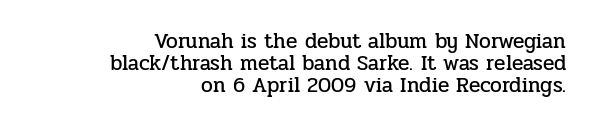
The image shows 21 px text type, upright; set right-aligned, tight line spacing (1.04x), normal letter spacing, not underlined.
